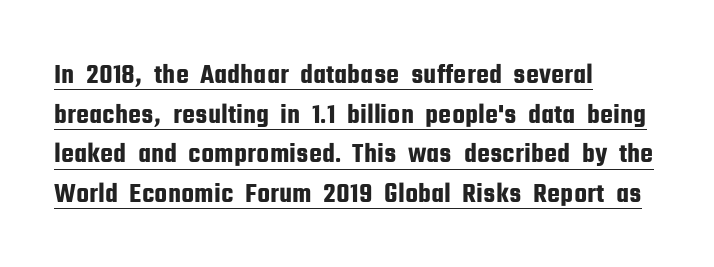
{"serif": "no", "italic": "no", "width": "condensed", "stroke_contrast": "low", "x_height": "medium", "monospaced": "no", "underline": "yes", "align": "left", "line_spacing": "normal", "line_spacing_ratio": 1.37, "letter_spacing": "normal", "letter_spacing_em": 0.0, "glyph_px": 29}
